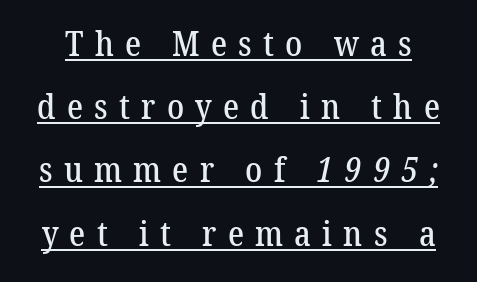
{"serif": "yes", "width": "normal", "stroke_contrast": "low", "x_height": "medium", "monospaced": "no", "underline": "yes", "line_spacing_ratio": 1.86, "letter_spacing": "wide", "letter_spacing_em": 0.33, "glyph_px": 34}
